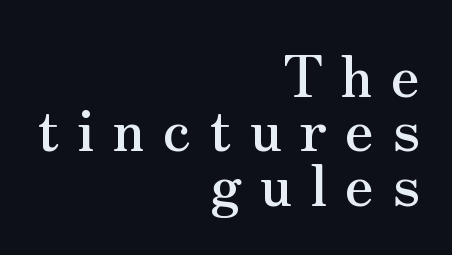
The image shows 56 px serif type, upright; set right-aligned, tight line spacing (0.97x), unusually wide letter spacing (+0.32 em), not underlined; medium stroke contrast and a small x-height.
